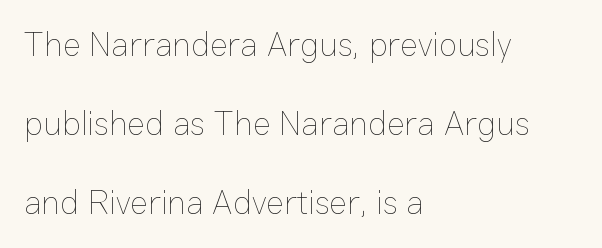
The specimen reads as upright at a glance. Reading down the column, the eye jumps a long way to each next line. Is this a heavy cut? Hardly; it is regular or lighter. Proportional: the letters do not fall into vertical columns. The horizontal fit of the characters is conventional and even.
